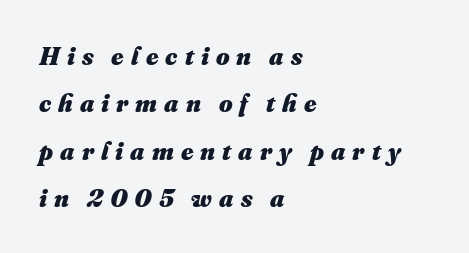
The image shows 26 px bold type; set left-aligned, line spacing 1.82x, unusually wide letter spacing (+0.27 em), not underlined.
